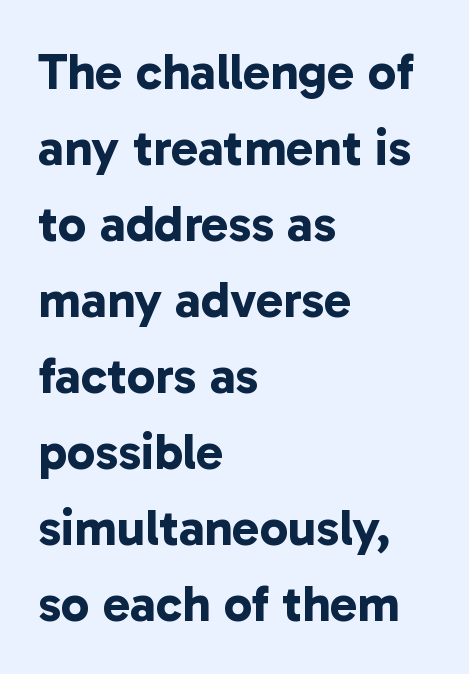
{"serif": "no", "bold": "yes", "weight": "bold", "width": "normal", "stroke_contrast": "low", "x_height": "medium", "monospaced": "no", "underline": "no", "align": "left", "line_spacing": "normal", "line_spacing_ratio": 1.49, "letter_spacing": "normal", "letter_spacing_em": 0.0, "glyph_px": 51}
